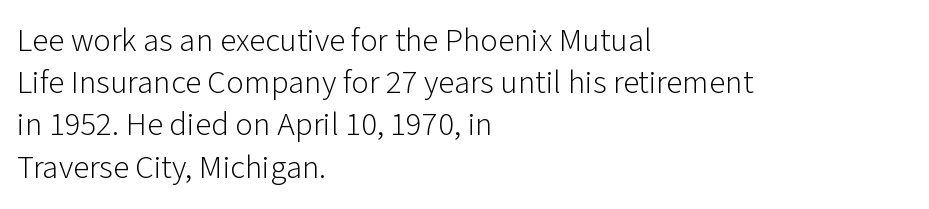
Q: Is the text bold? A: No.
Q: Is the text italic (slanted)? A: No, it is upright.
Q: Is the typeface a serif or a sans-serif typeface? A: Sans-serif.
Q: Is the text underlined? A: No.
Q: How is the paragraph aligned? A: Left-aligned.
Q: Is the spacing between letters normal or unusually wide? A: Normal.
Q: Is the spacing between lines tight, normal or loose? A: Normal.
Q: Width (condensed, normal, or wide)? A: Normal.
Q: Stroke contrast? A: Low.
Q: x-height? A: Medium.
Q: Monospaced? A: No.
